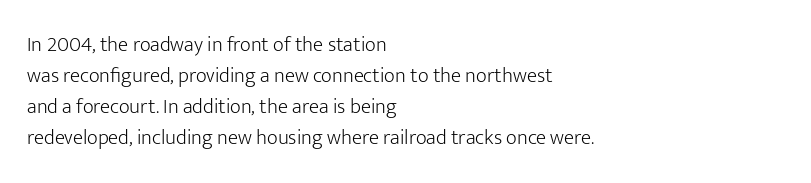
If you drew a line through each stem, it would be perfectly vertical. Leftover space on each line is placed entirely after the last word. The vertical gap from one line to the next is medium. The specimen omits any rule beneath the text block's lines.
